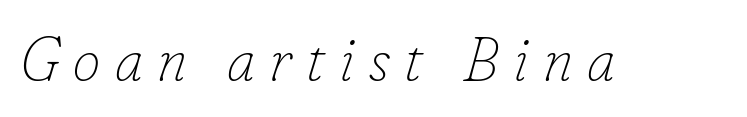
The image shows 62 px thin type, italic (leaning right); set unusually wide letter spacing (+0.23 em), not underlined; low stroke contrast and a small x-height.
